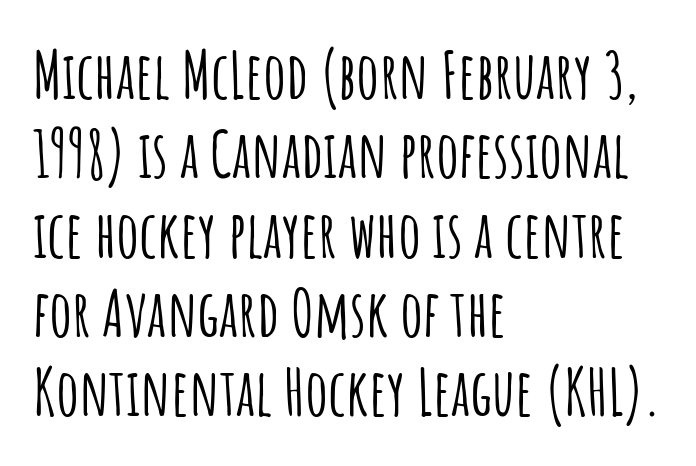
Q: Is the text italic (slanted)? A: No, it is upright.
Q: Is the typeface a serif or a sans-serif typeface? A: Sans-serif.
Q: Is the text underlined? A: No.
Q: How is the paragraph aligned? A: Left-aligned.
Q: Is the spacing between letters normal or unusually wide? A: Normal.
Q: Width (condensed, normal, or wide)? A: Condensed.
Q: Stroke contrast? A: Low.
Q: x-height? A: Large.
Q: Monospaced? A: No.
